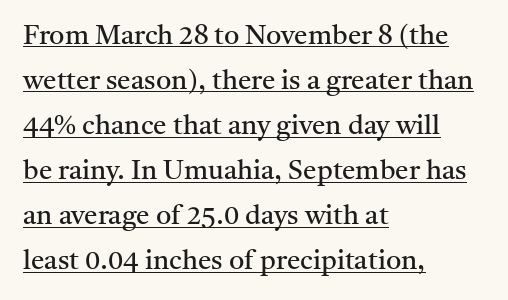
Does a line run under the words? Yes, clearly. Is this a heavy cut? Hardly; it is regular or lighter. Glyph-to-glyph distance matches everyday printed text. Regarding leading, the lines here are spaced in the standard way. Caption: multi-line text, flush left, ragged right.
